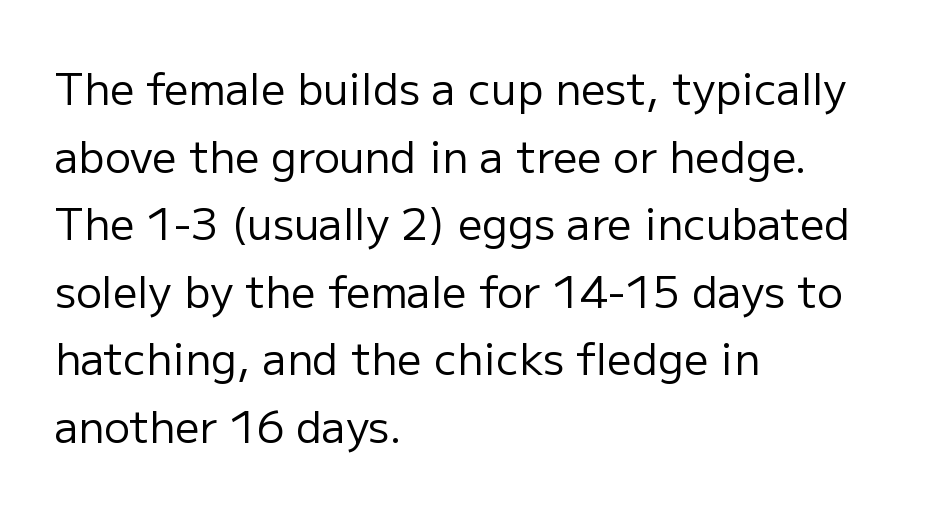
{"serif": "no", "italic": "no", "bold": "no", "weight": "regular", "width": "normal", "stroke_contrast": "low", "x_height": "medium", "monospaced": "no", "underline": "no", "align": "left", "line_spacing": "normal", "line_spacing_ratio": 1.57, "letter_spacing": "normal", "letter_spacing_em": 0.0, "glyph_px": 43}
